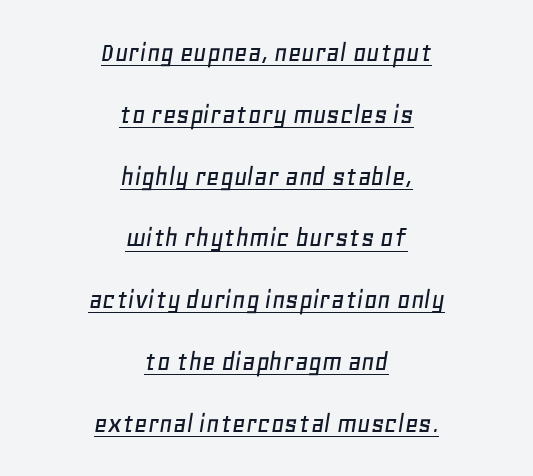
{"italic": "yes", "lean": "right", "slant_degrees": 11, "width": "normal", "stroke_contrast": "low", "x_height": "large", "monospaced": "no", "underline": "yes", "align": "center", "line_spacing": "loose", "line_spacing_ratio": 2.13, "letter_spacing": "normal", "letter_spacing_em": 0.0, "glyph_px": 29}
